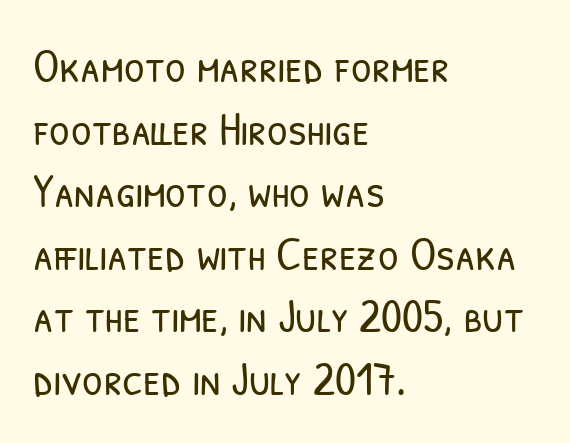
{"serif": "no", "bold": "no", "weight": "light", "width": "condensed", "stroke_contrast": "low", "x_height": "medium", "monospaced": "no", "underline": "no", "align": "left", "line_spacing": "normal", "line_spacing_ratio": 1.33, "letter_spacing": "normal", "letter_spacing_em": 0.0, "glyph_px": 47}
